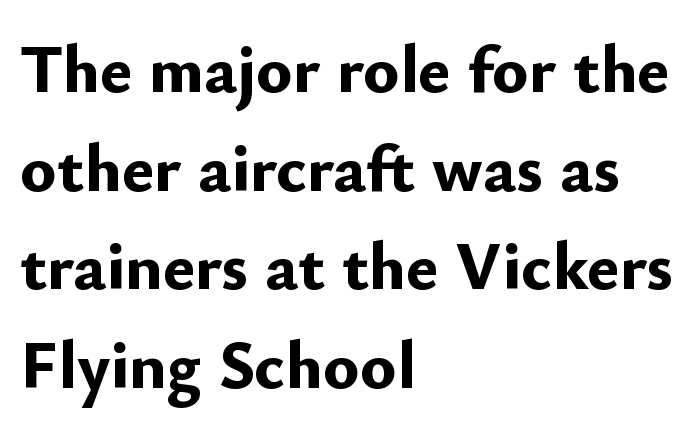
Line spacing here is normal. Serifs: no, the terminals of the letterforms are clean. These lines were composed using upright roman letters. No extra tracking has been applied to these lines. Caption: bold face, heavy strokes. The paragraph has a hard left edge and a soft right edge.
